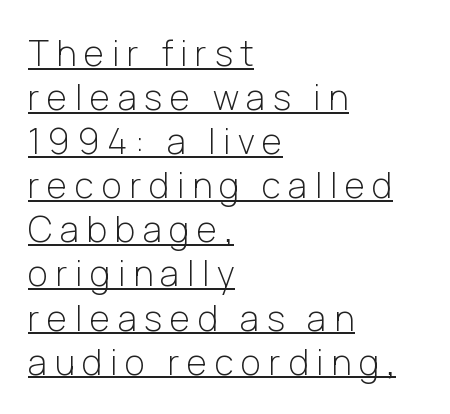
The image shows 35 px light sans-serif type, upright; set left-aligned, normal line spacing (1.26x), unusually wide letter spacing (+0.22 em), underlined; low stroke contrast and a medium x-height.
